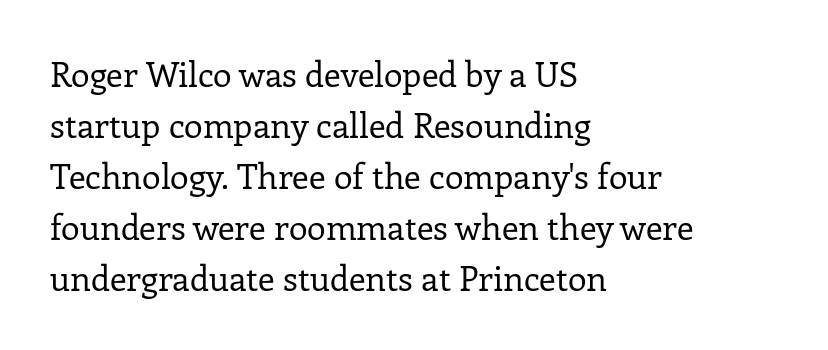
Underlining? Definitely not there. Bold? No — there's no thickening of the strokes. The type sits square on the baseline with zero lean. The text block is weighted toward the left margin, trailing off unevenly rightward.
